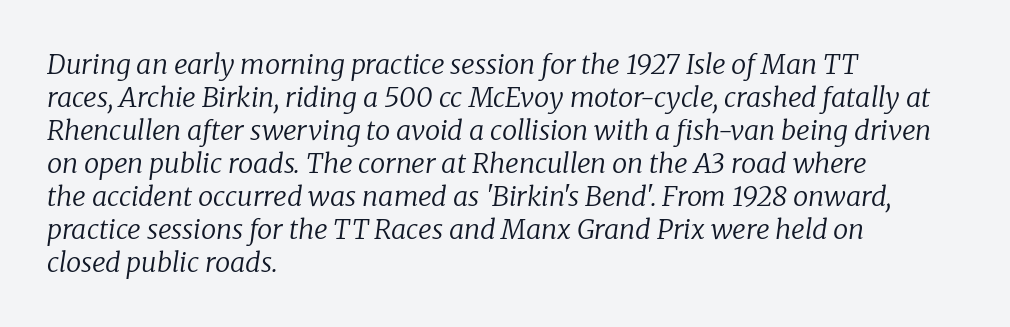
This is oblique type, the kind used for emphasis or titles. Look at the tracking — it's just the regular setting, nothing added. Any mark beneath the type? The region is blank. If you drew a ruler down the left edge, every line would touch it. Ink coverage per letter is moderate at most.
